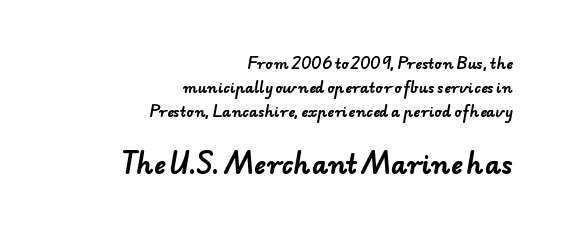
Q: Is the text bold? A: Yes.
Q: Is the text underlined? A: No.
Q: How is the paragraph aligned? A: Right-aligned.
Q: Is the spacing between letters normal or unusually wide? A: Normal.
Q: Is the spacing between lines tight, normal or loose? A: Normal.
Q: Which block of text is set in a larger size, the first (top) or the second (bottom)? A: The second (bottom) one.
